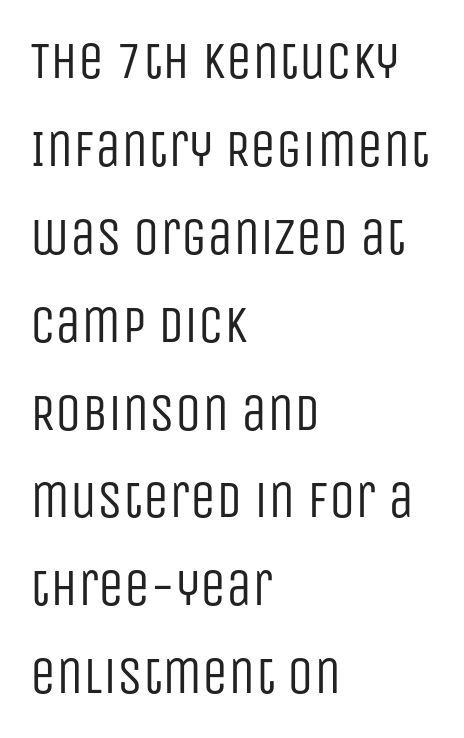
Visually the block forms a straight wall on the left and a jagged coastline on the right. Heft: none added — not bold. Compared with typical body copy, the letter spacing here is the same. Characters remain perfectly vertical along every line. The gap between lines stays unmarked. Here the designer chose a conventional face with non-uniform glyph widths.
